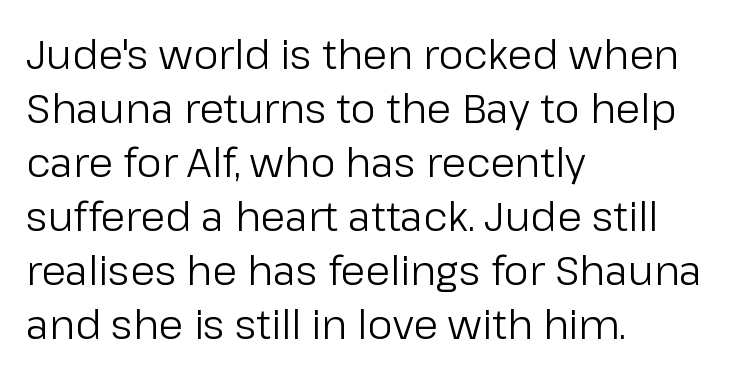
Each word holds together tightly as a unit, with standard inter-letter gaps. The rendering uses natural spacing where letterforms have individual widths. No chunkiness to these letters — they're not bold. This sample is left-justified, so line endings fall wherever the words run out.
